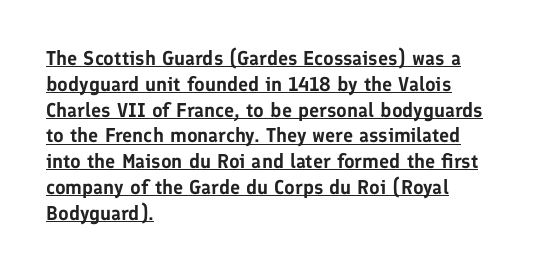
{"italic": "no", "underline": "yes", "align": "left", "line_spacing": "normal", "line_spacing_ratio": 1.29, "letter_spacing": "normal", "letter_spacing_em": 0.0, "glyph_px": 20}
